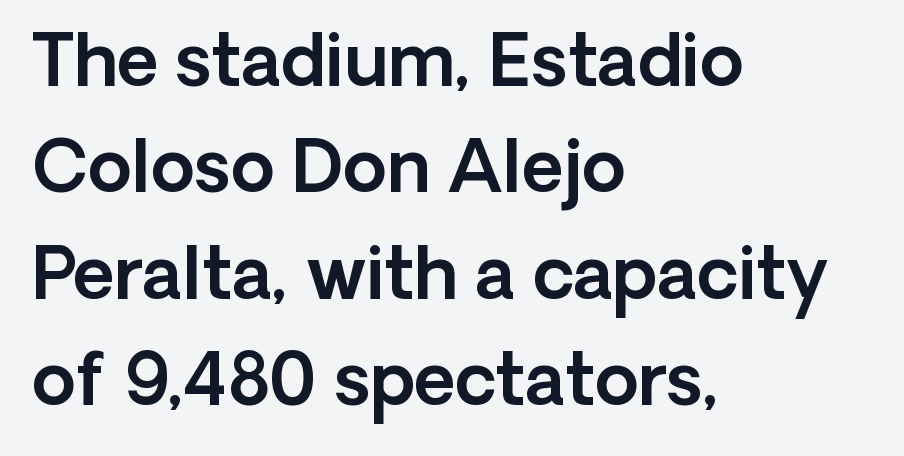
{"serif": "no", "italic": "no", "width": "normal", "x_height": "medium", "monospaced": "no", "underline": "no", "align": "left", "line_spacing": "normal", "line_spacing_ratio": 1.5, "letter_spacing": "normal", "letter_spacing_em": 0.0, "glyph_px": 71}
